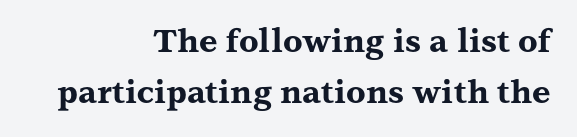
The face used here is proportionally spaced, like ordinary book or web type. Does the leading feel generous? No, just average. Letter spacing: default. Check where the strokes stop: tiny serifs finish them off.
